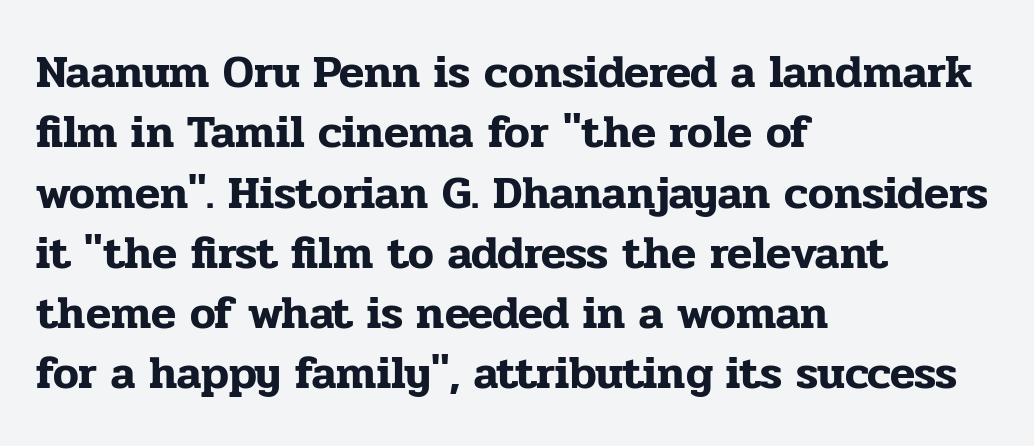
The image shows 46 px serif type, upright; set left-aligned, normal line spacing (1.31x), normal letter spacing, not underlined; low stroke contrast and a medium x-height.
